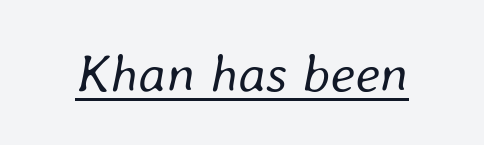
Q: Is the text bold? A: No.
Q: Is the text italic (slanted)? A: Yes, it leans right by about 8 degrees.
Q: Is the text underlined? A: Yes.
Q: Is the spacing between letters normal or unusually wide? A: Normal.
Q: Width (condensed, normal, or wide)? A: Normal.
Q: Stroke contrast? A: Low.
Q: x-height? A: Medium.
Q: Monospaced? A: No.
